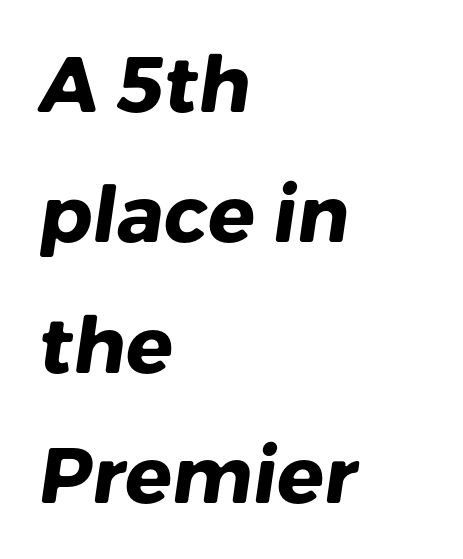
{"serif": "no", "bold": "yes", "weight": "heavy", "width": "normal", "stroke_contrast": "low", "x_height": "medium", "monospaced": "no", "underline": "no", "align": "left", "line_spacing": "normal", "line_spacing_ratio": 1.67, "letter_spacing": "normal", "letter_spacing_em": 0.0, "glyph_px": 78}
